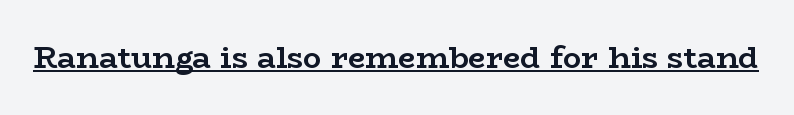
The image shows 31 px semibold, wide serif type, upright; set normal letter spacing, underlined; low stroke contrast and a medium x-height.
